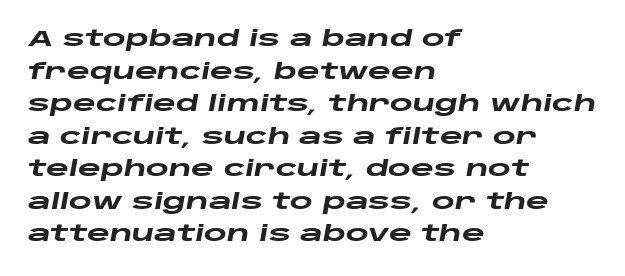
Q: Is the text bold? A: Yes.
Q: Is the text italic (slanted)? A: Yes, it leans right by about 10 degrees.
Q: Is the text underlined? A: No.
Q: How is the paragraph aligned? A: Left-aligned.
Q: Is the spacing between letters normal or unusually wide? A: Normal.
Q: Is the spacing between lines tight, normal or loose? A: Normal.
